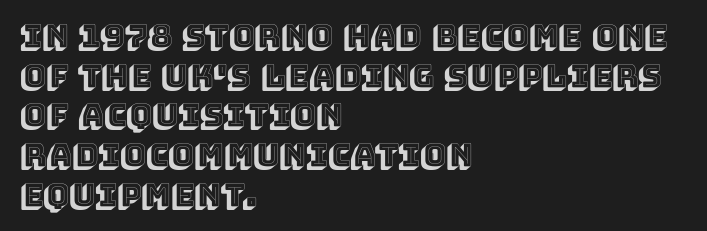
The image shows 31 px text type, upright; set left-aligned, normal line spacing (1.28x), normal letter spacing, not underlined; a large x-height.
